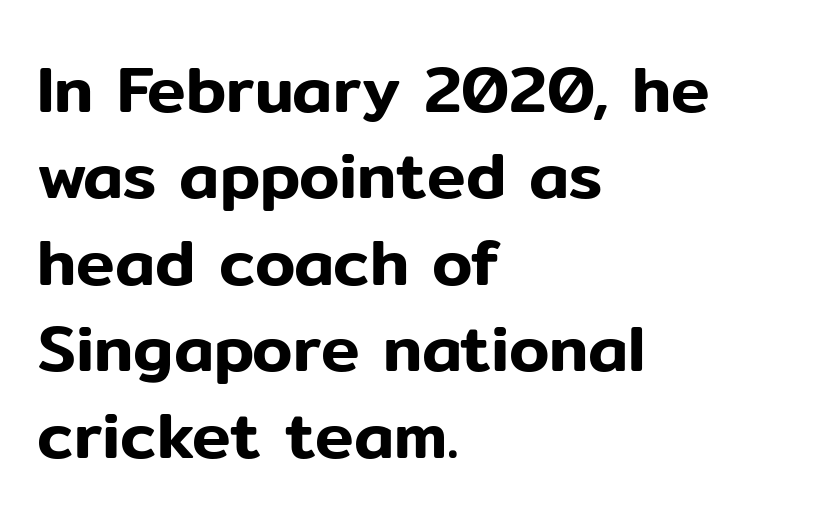
{"serif": "no", "italic": "no", "width": "normal", "stroke_contrast": "low", "x_height": "medium", "monospaced": "no", "underline": "no", "align": "left", "line_spacing": "normal", "line_spacing_ratio": 1.33, "letter_spacing": "normal", "letter_spacing_em": 0.0, "glyph_px": 65}
